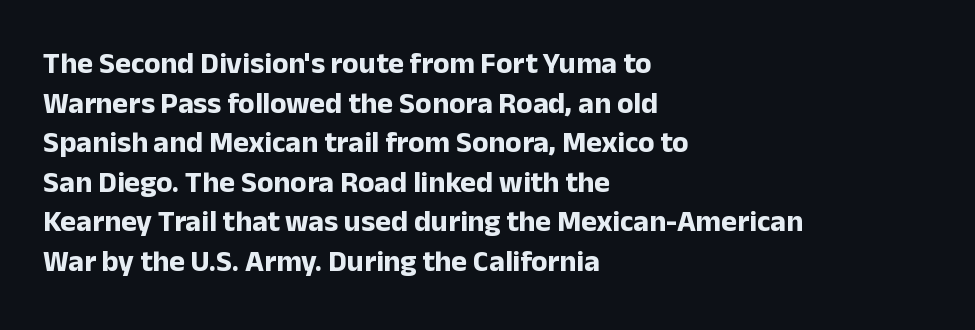
Q: Is the text bold? A: Yes.
Q: Is the text italic (slanted)? A: No, it is upright.
Q: Is the typeface a serif or a sans-serif typeface? A: Sans-serif.
Q: Is the text underlined? A: No.
Q: How is the paragraph aligned? A: Left-aligned.
Q: Is the spacing between letters normal or unusually wide? A: Normal.
Q: Is the spacing between lines tight, normal or loose? A: Normal.
Q: Width (condensed, normal, or wide)? A: Normal.
Q: Stroke contrast? A: Low.
Q: x-height? A: Medium.
Q: Monospaced? A: No.
